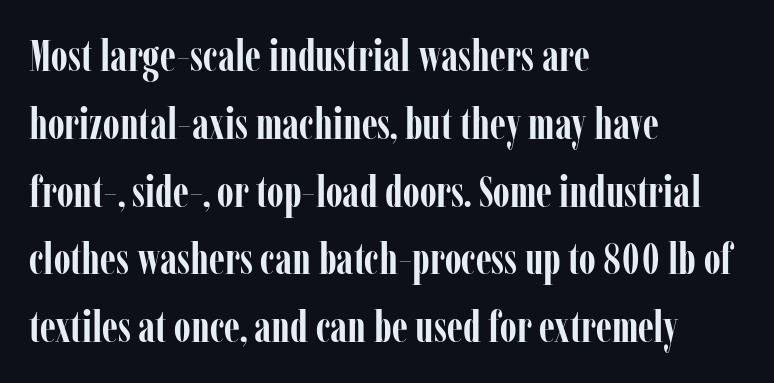
The image shows 44 px semibold, condensed serif type, upright; set left-aligned, normal line spacing (1.54x), normal letter spacing, not underlined; low stroke contrast and a medium x-height.
